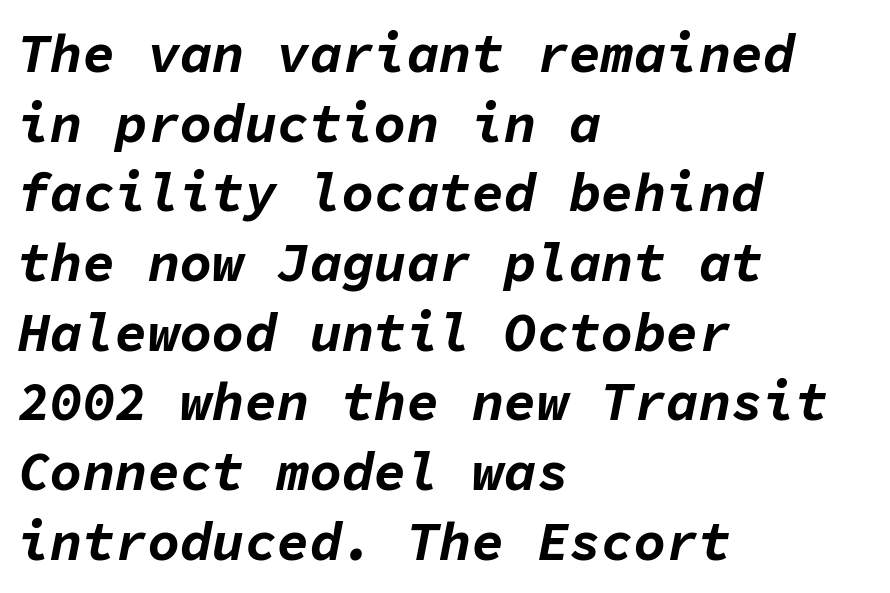
Fixed-width glyphs throughout — classic coding-font behaviour. Is the type slanted? Yes — the strokes lean at a clear angle. The letters sit at their default tracking, neither squeezed nor spread. The compositor pushed each line to the left boundary.
